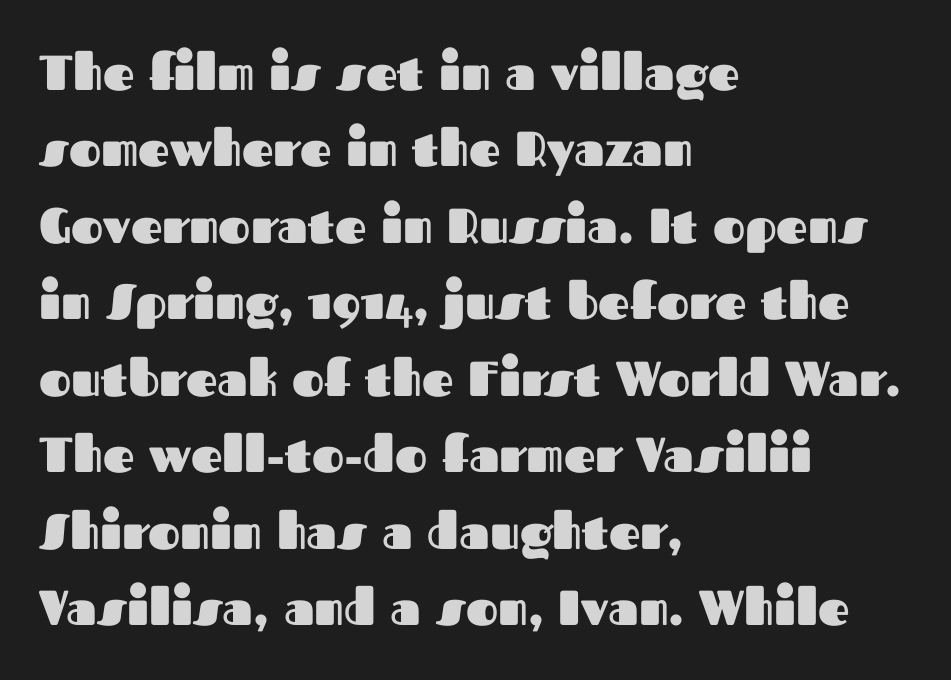
The image shows 49 px heavy sans-serif type, upright; set left-aligned, normal line spacing (1.56x), normal letter spacing, not underlined; medium stroke contrast and a medium x-height.
